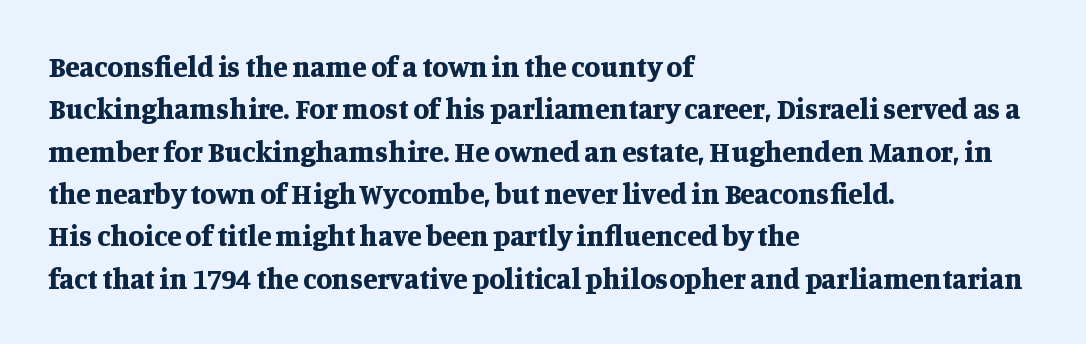
The words here are not underlined. I'd call this a serif setting — the letters wear small feet. What weight is shown? A full bold with thick strokes. Character widths vary here, with narrow letters taking less room than wide ones. Leading matches the norm, producing a regular column.
